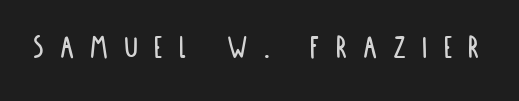
Q: Is the text italic (slanted)? A: No, it is upright.
Q: Is the typeface a serif or a sans-serif typeface? A: Sans-serif.
Q: Is the text underlined? A: No.
Q: Is the spacing between letters normal or unusually wide? A: Unusually wide.
Q: Width (condensed, normal, or wide)? A: Condensed.
Q: Stroke contrast? A: Low.
Q: x-height? A: Large.
Q: Monospaced? A: No.
